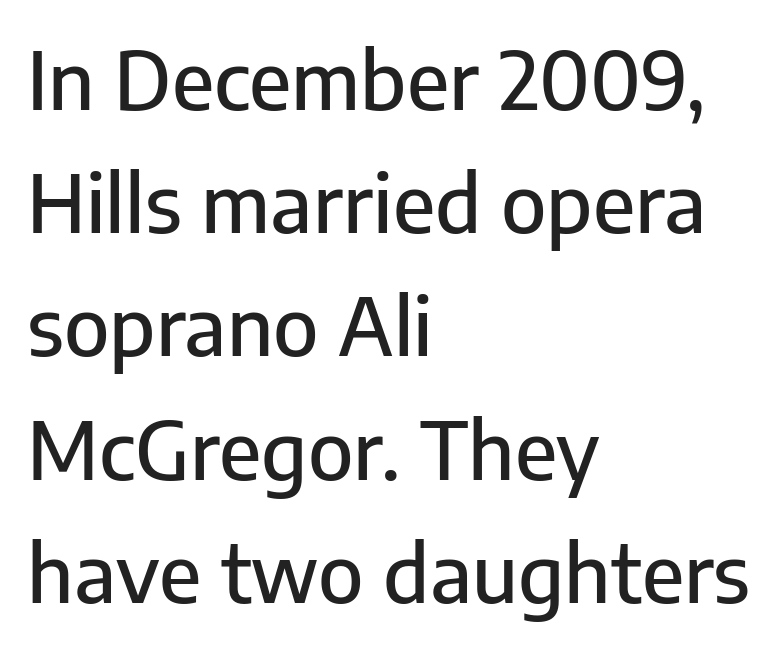
Q: Is the text italic (slanted)? A: No, it is upright.
Q: Is the typeface a serif or a sans-serif typeface? A: Sans-serif.
Q: Is the text underlined? A: No.
Q: How is the paragraph aligned? A: Left-aligned.
Q: Is the spacing between letters normal or unusually wide? A: Normal.
Q: Is the spacing between lines tight, normal or loose? A: Normal.
Q: Width (condensed, normal, or wide)? A: Normal.
Q: Stroke contrast? A: Low.
Q: x-height? A: Medium.
Q: Monospaced? A: No.
